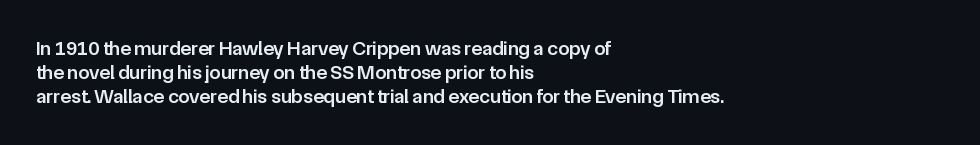
Decoration check: the copy has no underline. A typesetter would mark this as roman, not italic. The letters sit at their default tracking, neither squeezed nor spread. Each line starts at the same left margin while the right side varies. Each glyph is drawn with semibold strokes, heavier than normal yet not fully bold.
